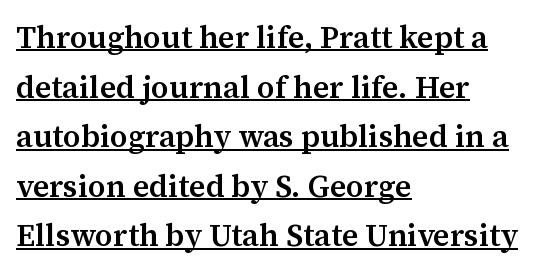
Notice how the passage keeps a crisp vertical edge on the left only. Posture: straight, roman, zero tilt. Typographically, this falls in the serif category. Do the characters align in a grid? No, the font is proportional. Reading down the column, the eye jumps a familiar distance to each next line. Caption: semibold face, moderately heavy strokes.
